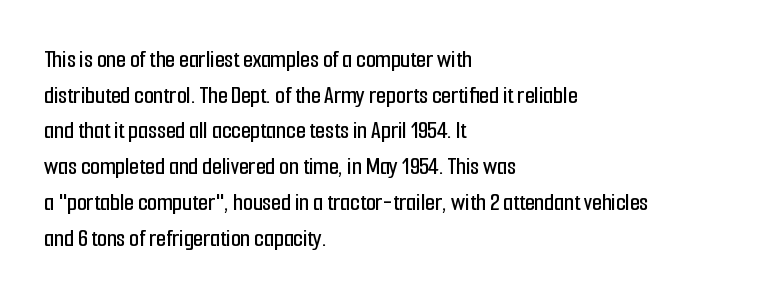
The image shows 25 px text type, upright; set left-aligned, normal line spacing (1.43x), normal letter spacing, not underlined.
